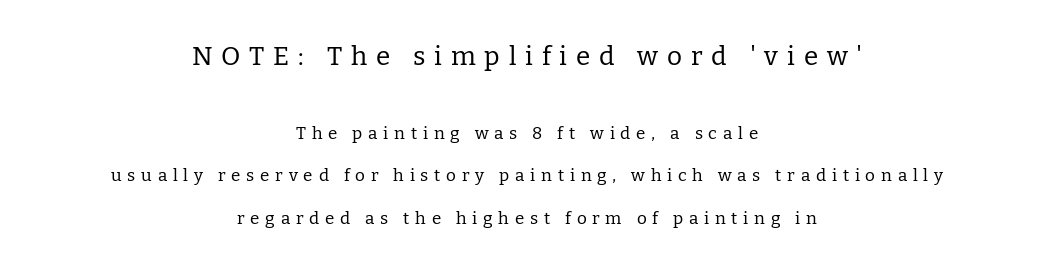
Q: Is the text bold? A: No.
Q: Is the text italic (slanted)? A: No, it is upright.
Q: Is the text underlined? A: No.
Q: How is the paragraph aligned? A: Centered.
Q: Is the spacing between letters normal or unusually wide? A: Unusually wide.
Q: Is the spacing between lines tight, normal or loose? A: Loose.
Q: Which block of text is set in a larger size, the first (top) or the second (bottom)? A: The first (top) one.
